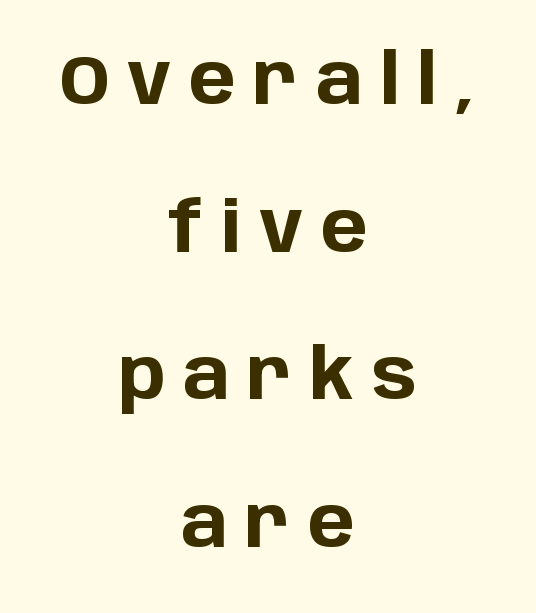
{"serif": "no", "italic": "no", "bold": "yes", "weight": "bold", "width": "normal", "stroke_contrast": "low", "x_height": "large", "monospaced": "no", "underline": "no", "align": "center", "line_spacing": "loose", "line_spacing_ratio": 2.11, "letter_spacing": "wide", "letter_spacing_em": 0.25, "glyph_px": 70}
